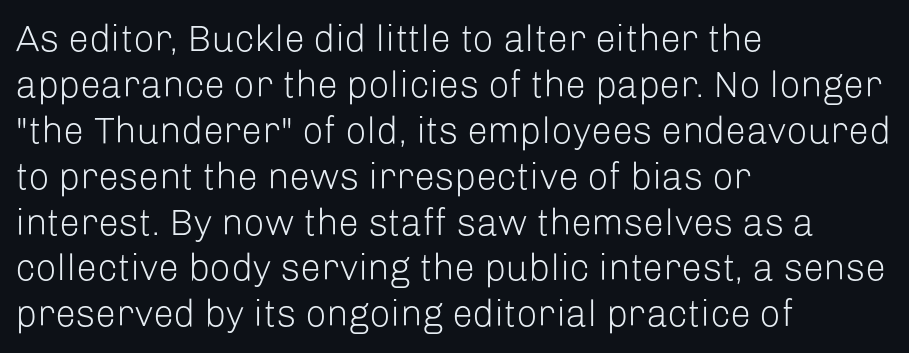
{"serif": "no", "italic": "no", "bold": "no", "weight": "light", "width": "normal", "stroke_contrast": "low", "x_height": "medium", "monospaced": "no", "underline": "no", "align": "left", "line_spacing_ratio": 1.24, "letter_spacing": "normal", "letter_spacing_em": 0.0, "glyph_px": 37}
